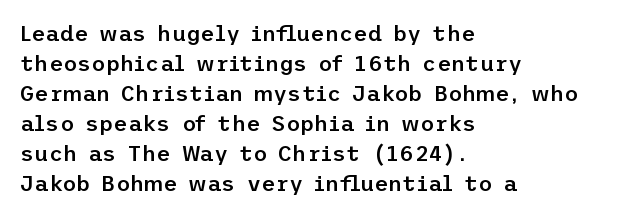
The image shows 22 px text type, upright; set left-aligned, normal line spacing (1.36x), normal letter spacing, not underlined.
